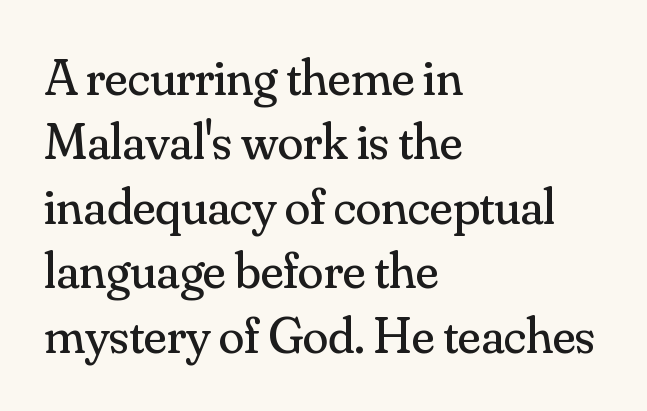
Q: Is the text bold? A: No.
Q: Is the text italic (slanted)? A: No, it is upright.
Q: Is the typeface a serif or a sans-serif typeface? A: Serif.
Q: Is the text underlined? A: No.
Q: How is the paragraph aligned? A: Left-aligned.
Q: Is the spacing between letters normal or unusually wide? A: Normal.
Q: Width (condensed, normal, or wide)? A: Normal.
Q: Stroke contrast? A: Medium.
Q: x-height? A: Small.
Q: Monospaced? A: No.
